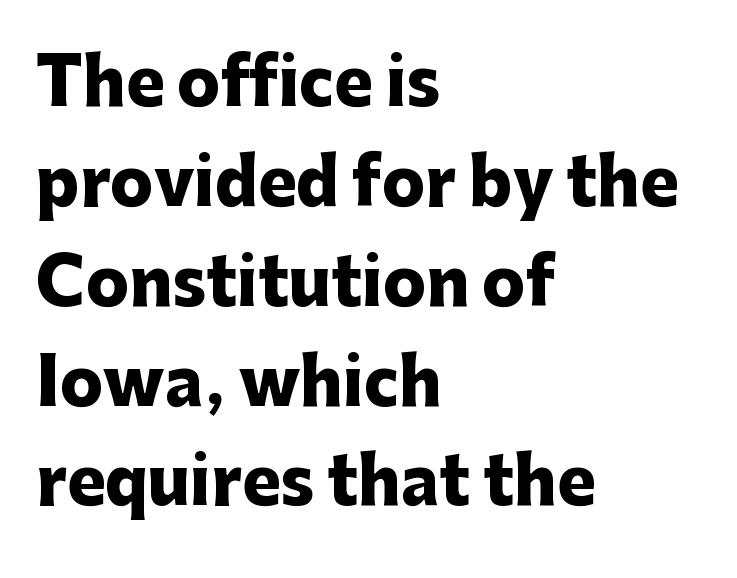
{"serif": "no", "italic": "no", "bold": "yes", "weight": "heavy", "width": "normal", "stroke_contrast": "low", "x_height": "medium", "monospaced": "no", "underline": "no", "align": "left", "line_spacing": "normal", "line_spacing_ratio": 1.56, "letter_spacing": "normal", "letter_spacing_em": 0.0, "glyph_px": 64}
